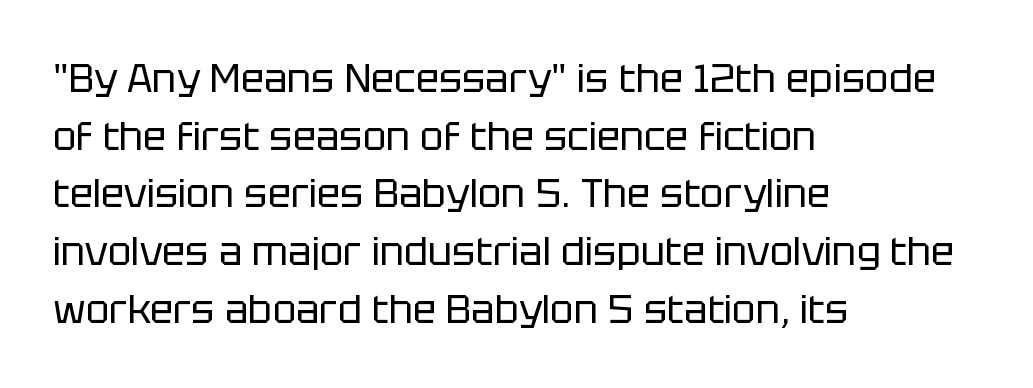
These glyphs show unthickened strokes, regular width or finer. Tracking value appears to be zero — textbook default spacing. This rendering employs a face without finishing strokes, i.e., a sans-serif. The paragraph shown leans on its left margin. The glyphs are unaccompanied by any horizontal stroke below them. Notice how descenders clear the ascenders below comfortably — that's standard leading.
